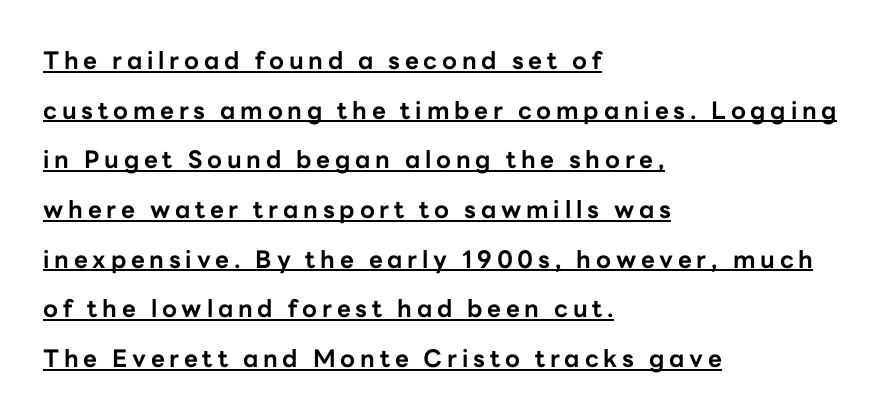
Q: Is the text bold? A: Yes.
Q: Is the text italic (slanted)? A: No, it is upright.
Q: Is the text underlined? A: Yes.
Q: How is the paragraph aligned? A: Left-aligned.
Q: Is the spacing between letters normal or unusually wide? A: Unusually wide.
Q: Is the spacing between lines tight, normal or loose? A: Loose.
